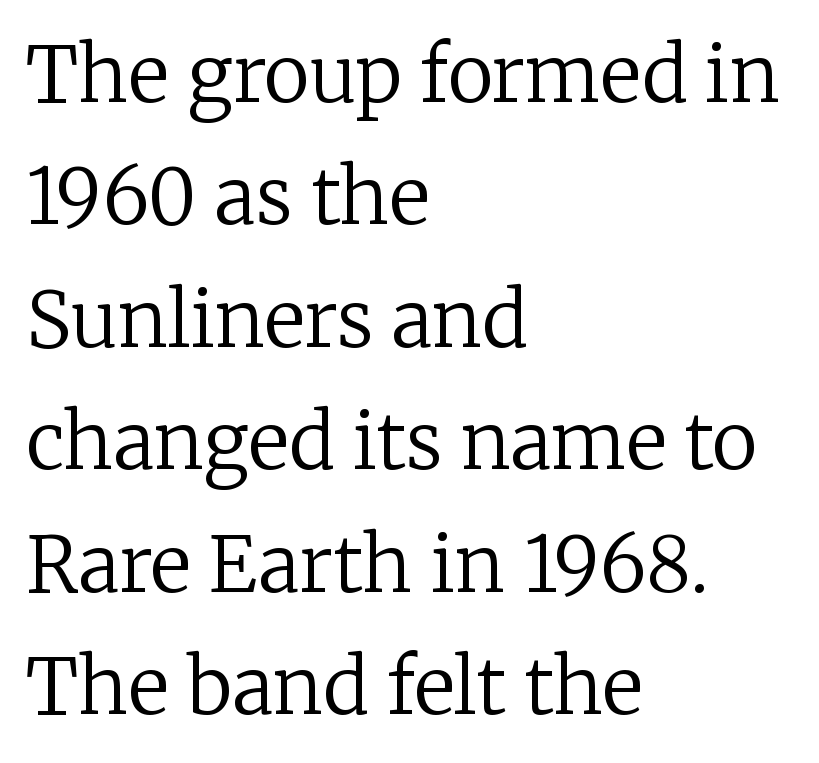
The image shows 77 px regular-weight serif type, upright; set left-aligned, normal line spacing (1.59x), normal letter spacing, not underlined; low stroke contrast and a medium x-height.
